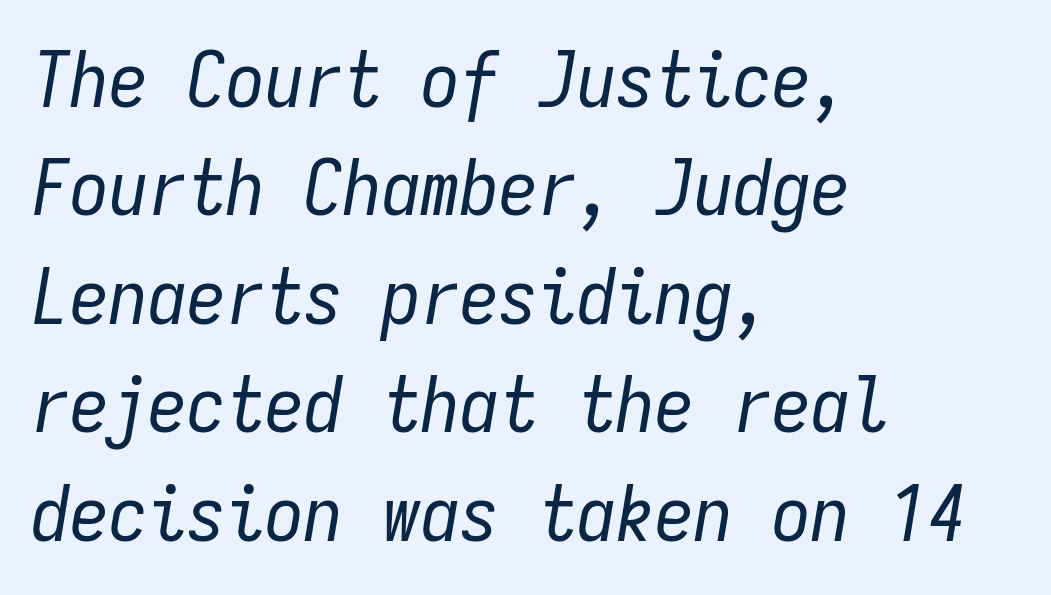
Q: Is the text bold? A: No.
Q: Is the text italic (slanted)? A: Yes, it leans right by about 9 degrees.
Q: Is the text underlined? A: No.
Q: How is the paragraph aligned? A: Left-aligned.
Q: Is the spacing between letters normal or unusually wide? A: Normal.
Q: Is the spacing between lines tight, normal or loose? A: Normal.
Q: Width (condensed, normal, or wide)? A: Condensed.
Q: Stroke contrast? A: Low.
Q: x-height? A: Medium.
Q: Monospaced? A: Yes.
